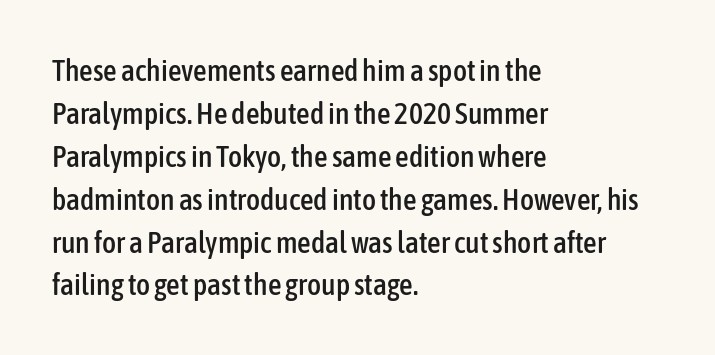
Q: Is the text italic (slanted)? A: No, it is upright.
Q: Is the typeface a serif or a sans-serif typeface? A: Sans-serif.
Q: Is the text underlined? A: No.
Q: How is the paragraph aligned? A: Left-aligned.
Q: Is the spacing between letters normal or unusually wide? A: Normal.
Q: Is the spacing between lines tight, normal or loose? A: Normal.
Q: Width (condensed, normal, or wide)? A: Condensed.
Q: Stroke contrast? A: Low.
Q: x-height? A: Medium.
Q: Monospaced? A: No.
